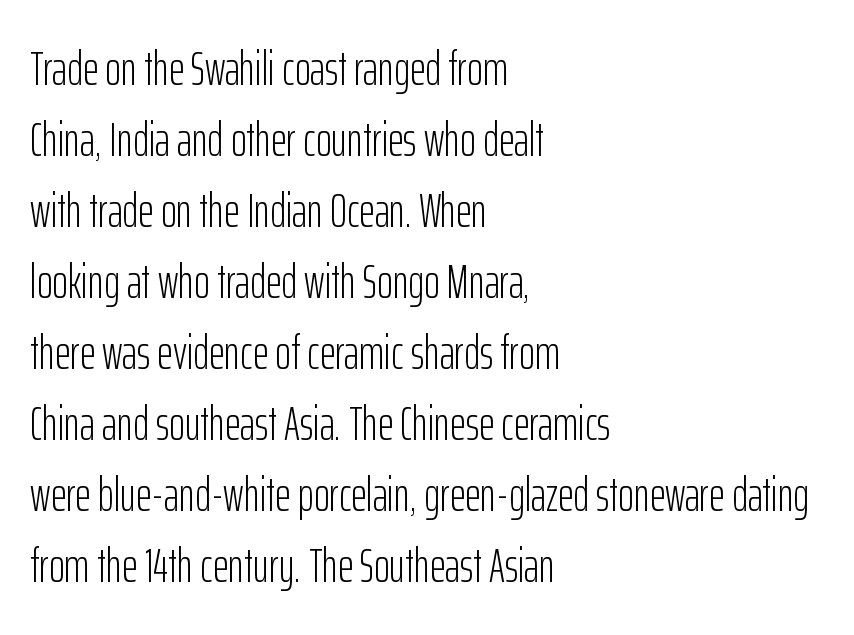
Only glyphs here, with clear space below each row. Is the type heavy? It reads as light-to-regular instead. Compared with a centered layout, this one pins lines to the left instead. Inter-character spacing is left at the font's built-in metrics.
